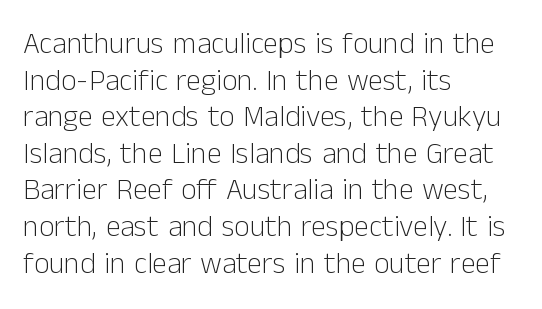
The image shows 30 px light sans-serif type, upright; set left-aligned, line spacing 1.22x, normal letter spacing, not underlined; low stroke contrast and a medium x-height.
